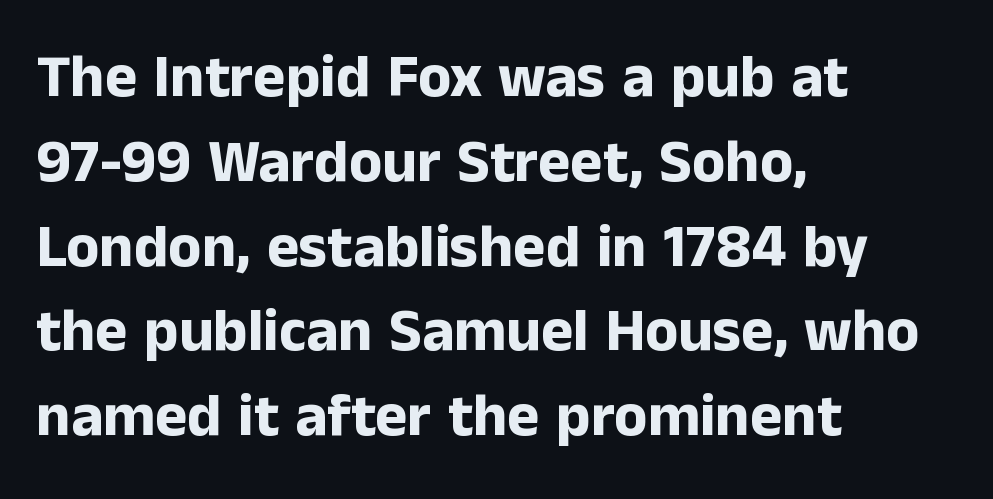
You could call the tracking neutral — neither tight nor loose. The letters advance in unequal steps, a hallmark of proportional type. Is there much room between lines? A standard amount, neither cramped nor airy. How heavy is the stroke? Heavy — this is a bold.
